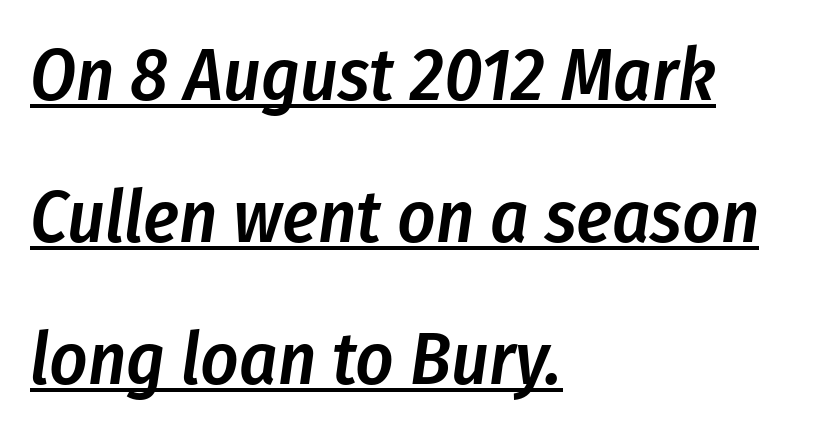
The image shows 74 px semibold, condensed type, italic (leaning right); set left-aligned, loose line spacing (1.92x), normal letter spacing, underlined; low stroke contrast and a medium x-height.
